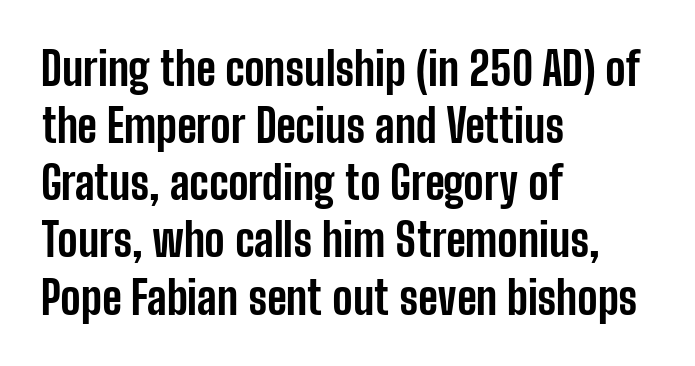
Classification — sans serif. Is the block centered? No — it sits flush against the left margin. Stroke thickness is high; the sample reads as a true bold. Students, observe: this is what conventionally led text looks like. The lettering holds an erect, upright posture throughout.
